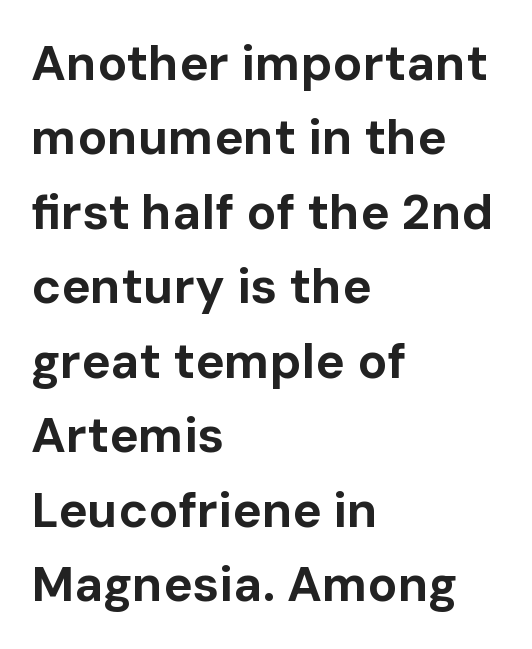
{"serif": "no", "italic": "no", "bold": "yes", "weight": "bold", "width": "normal", "stroke_contrast": "low", "x_height": "medium", "monospaced": "no", "underline": "no", "align": "left", "line_spacing": "normal", "line_spacing_ratio": 1.52, "letter_spacing": "normal", "letter_spacing_em": 0.0, "glyph_px": 49}
